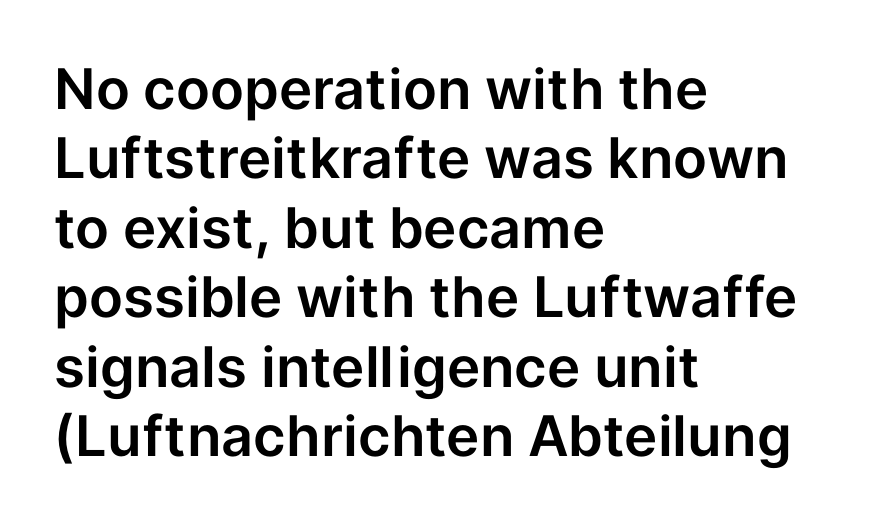
Q: Is the text italic (slanted)? A: No, it is upright.
Q: Is the typeface a serif or a sans-serif typeface? A: Sans-serif.
Q: Is the text underlined? A: No.
Q: How is the paragraph aligned? A: Left-aligned.
Q: Is the spacing between letters normal or unusually wide? A: Normal.
Q: Width (condensed, normal, or wide)? A: Normal.
Q: Stroke contrast? A: Low.
Q: x-height? A: Medium.
Q: Monospaced? A: No.
